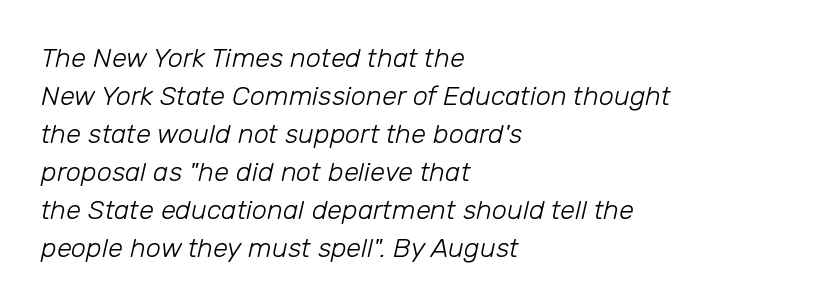
What stands out about the letter spacing? Nothing — it is the standard amount. The ragged edge is on the right, which tells us the setting is flush left. Summary of vertical rhythm: regular, with standard interline spacing. The strokes carry an ordinary text weight at most.
